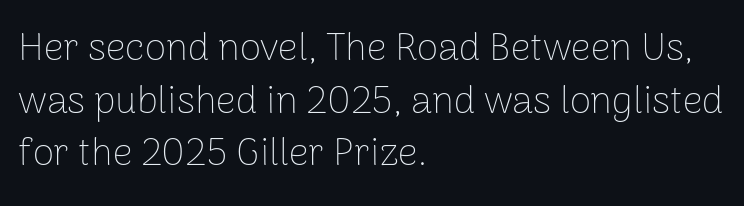
The letters stand upright; this is a roman face. Think of a printed novel: that variable character pitch is what you see here. I'd call this a sans setting — the letters go barefoot. Alignment: flush left. The passage shown is not underscored anywhere.
